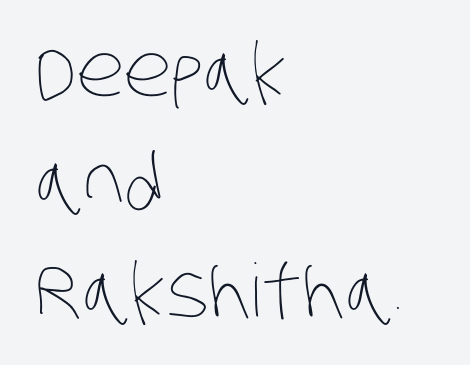
{"bold": "no", "weight": "thin", "width": "condensed", "stroke_contrast": "low", "x_height": "large", "monospaced": "no", "underline": "no", "align": "left", "line_spacing": "normal", "line_spacing_ratio": 1.51, "letter_spacing": "normal", "letter_spacing_em": 0.0, "glyph_px": 73}
